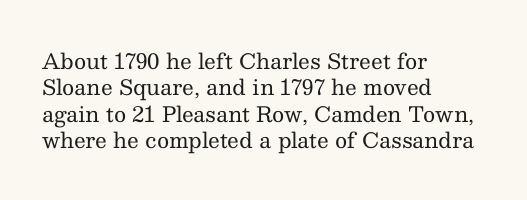
Q: Is the text bold? A: No.
Q: Is the text italic (slanted)? A: No, it is upright.
Q: Is the text underlined? A: No.
Q: How is the paragraph aligned? A: Left-aligned.
Q: Is the spacing between letters normal or unusually wide? A: Normal.
Q: Is the spacing between lines tight, normal or loose? A: Normal.
